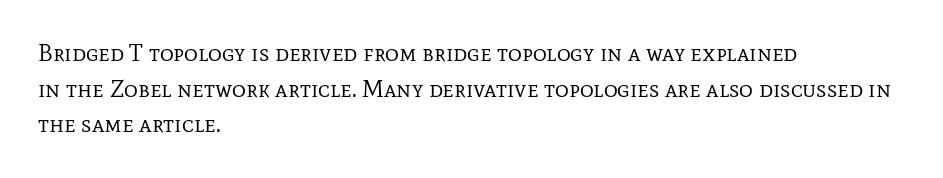
No italicization has been applied; the sample stays upright. Each line starts at the same left margin while the right side varies. Weight: regular or lighter. Compared with typical paragraphs, the rows here are spaced about the same. No extra tracking has been applied to these lines. Any mark beneath the type? The region is blank.
